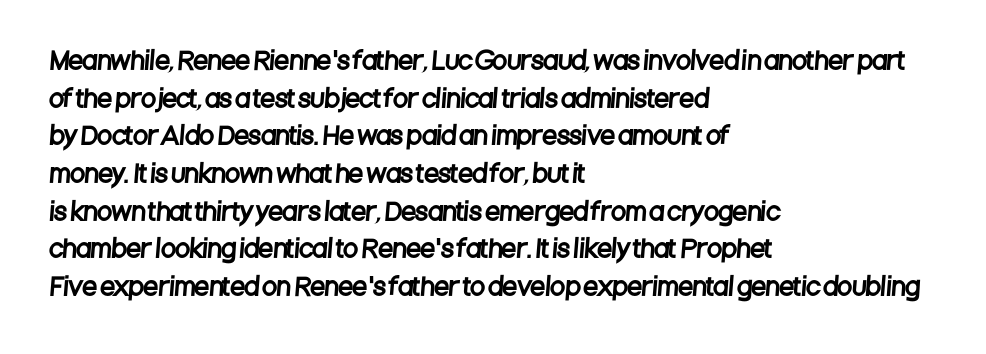
{"underline": "no", "align": "left", "line_spacing": "normal", "line_spacing_ratio": 1.57, "letter_spacing": "normal", "letter_spacing_em": 0.0, "glyph_px": 24}
